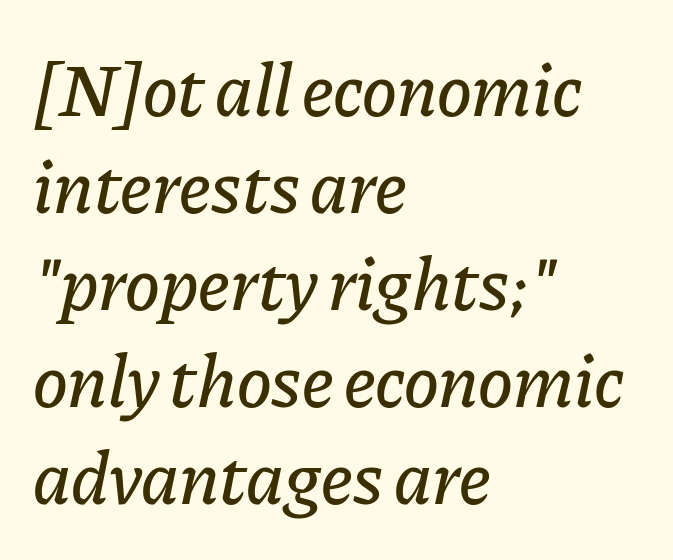
In CSS terms this would be text-align: left. The face used here is rendered with its standard letterfit. An italicized treatment has been applied to the whole sample. Is this a fixed-width face? No — the glyphs have proportional, varying widths.
